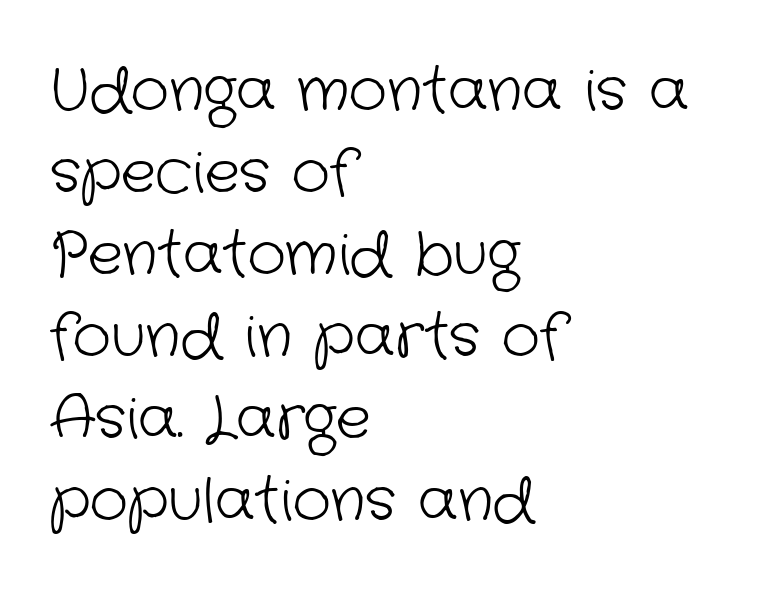
Quick note: underline off. Spacing verdict: proportional, widths tailored to each character. The vertical gap from one line to the next is medium. Typographically, this falls in the sans-serif category. The passage shown has conventional tracking throughout. The rendering anchors every line to the left-hand side.
